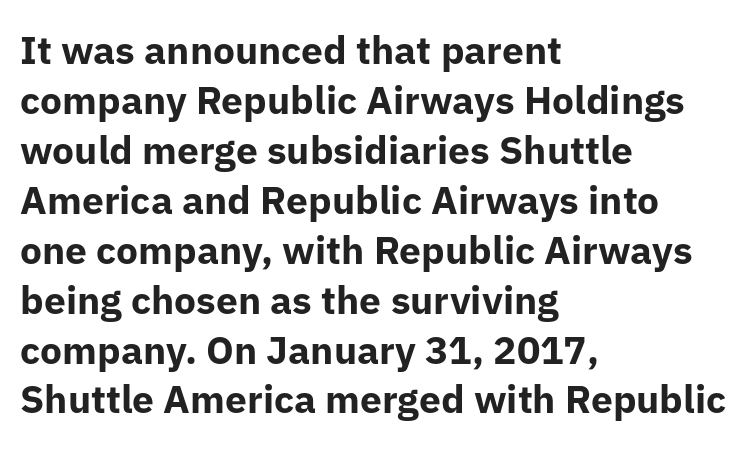
The image shows 39 px bold sans-serif type, upright; set left-aligned, normal line spacing (1.28x), normal letter spacing, not underlined; low stroke contrast and a medium x-height.
